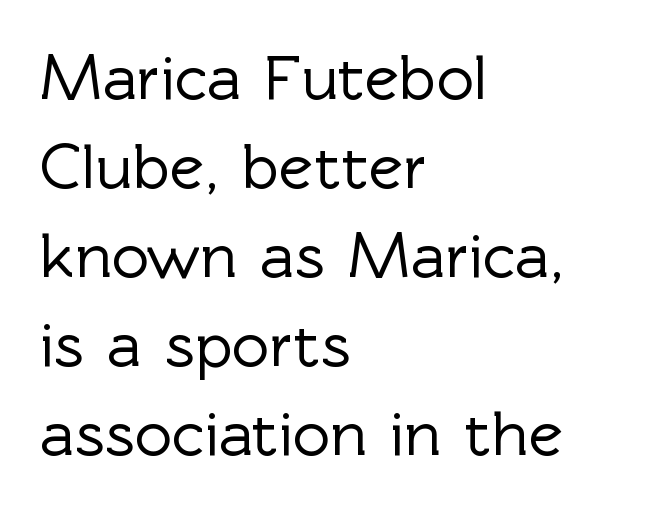
{"serif": "no", "italic": "no", "width": "normal", "x_height": "medium", "monospaced": "no", "underline": "no", "align": "left", "line_spacing": "normal", "line_spacing_ratio": 1.37, "letter_spacing": "normal", "letter_spacing_em": 0.0, "glyph_px": 65}
